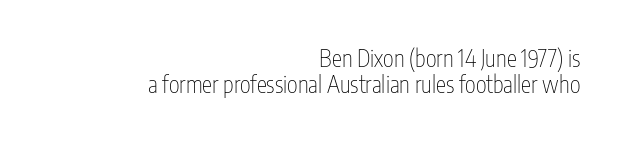
Q: Is the text bold? A: No.
Q: Is the text italic (slanted)? A: No, it is upright.
Q: Is the text underlined? A: No.
Q: How is the paragraph aligned? A: Right-aligned.
Q: Is the spacing between letters normal or unusually wide? A: Normal.
Q: Is the spacing between lines tight, normal or loose? A: Tight.
